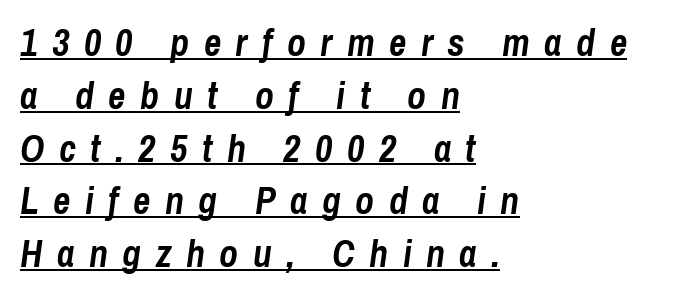
Teacher's note: observe the even left margin — that is flush-left alignment. The gaps between neighbouring characters are conspicuously large. These characters rest on top of a visible drawn line. Note the varied advance widths — an 'i' is clearly narrower than an 'm'. Quick note: interline space is typical. What weight is shown? A full bold with thick strokes.
